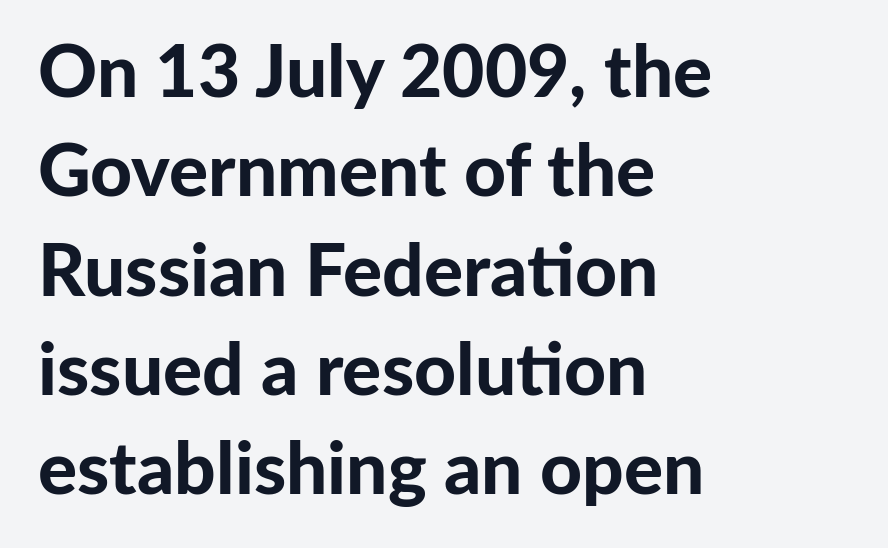
Check under the words: just untouched page. The letters advance in unequal steps, a hallmark of proportional type. Notice how the stems are strictly vertical — no italics here. Glyph-to-glyph distance matches everyday printed text.
